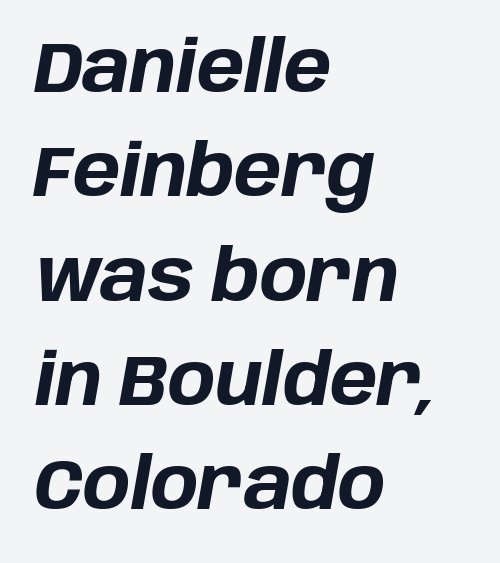
Leading matches the norm, producing a regular column. The glyphs are unaccompanied by any horizontal stroke below them. Designer's note — italics engaged. The glyphs have the mass of a bold cut. Honestly, the letter spacing is just normal — you wouldn't notice it.
